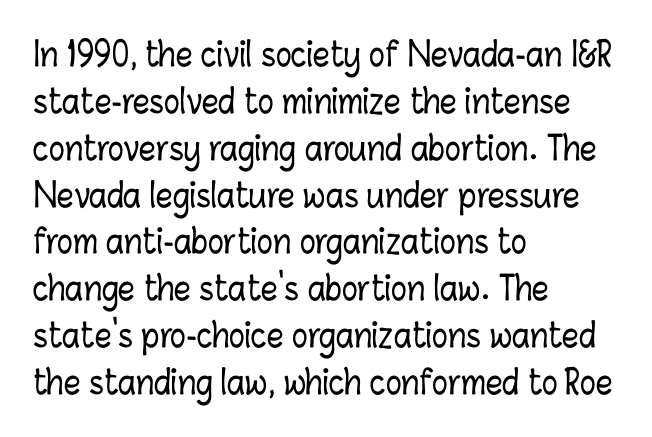
Q: Is the text italic (slanted)? A: No, it is upright.
Q: Is the text underlined? A: No.
Q: How is the paragraph aligned? A: Left-aligned.
Q: Is the spacing between letters normal or unusually wide? A: Normal.
Q: Is the spacing between lines tight, normal or loose? A: Normal.
Q: Width (condensed, normal, or wide)? A: Condensed.
Q: Stroke contrast? A: Low.
Q: x-height? A: Medium.
Q: Monospaced? A: No.
